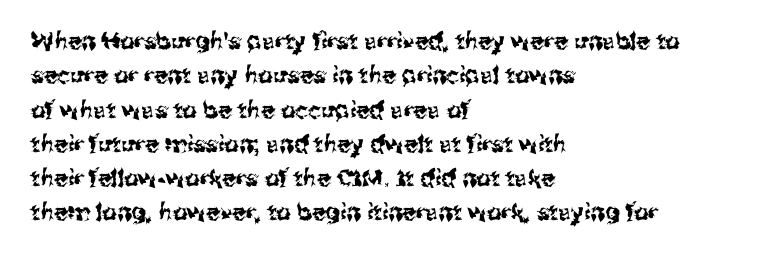
If you drew a ruler down the left edge, every line would touch it. Any mark beneath the type? The region is blank. Vertical spacing — default. It's the straight-up-and-down kind of type.
